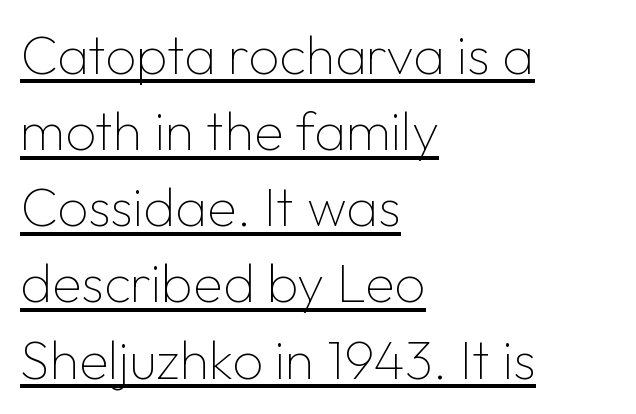
The image shows 54 px thin sans-serif type, upright; set left-aligned, normal line spacing (1.41x), normal letter spacing, underlined; low stroke contrast and a medium x-height.
